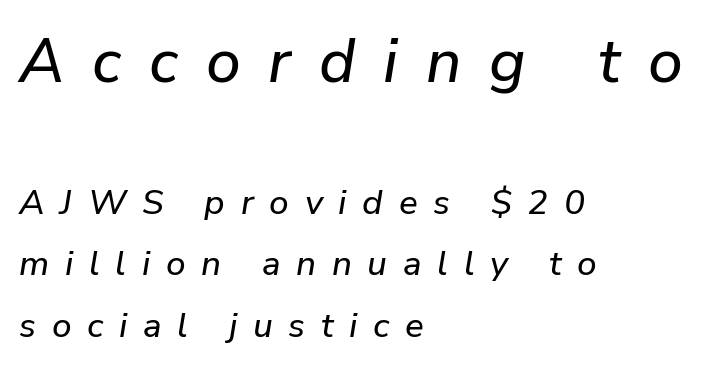
{"italic": "yes", "lean": "right", "slant_degrees": 9, "width": "normal", "stroke_contrast": "low", "x_height": "medium", "monospaced": "no", "underline": "no", "align": "left", "line_spacing_ratio": 1.76, "letter_spacing": "wide", "letter_spacing_em": 0.45, "larger_block": "first", "size_ratio": 1.77, "glyph_px": 62}
